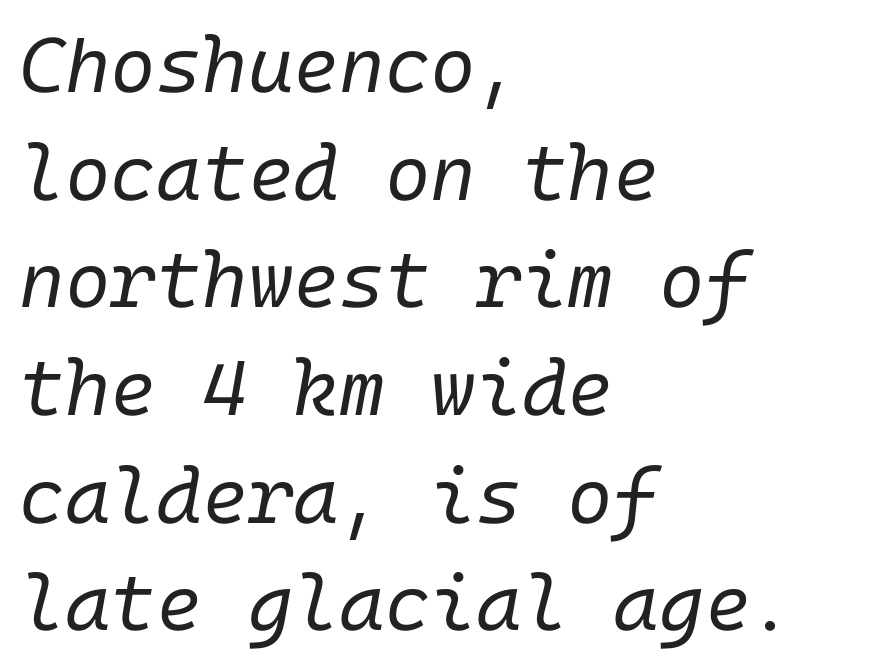
The image shows 78 px regular-weight type, italic (leaning right); set left-aligned, normal line spacing (1.38x), normal letter spacing, not underlined; low stroke contrast and a medium x-height.
